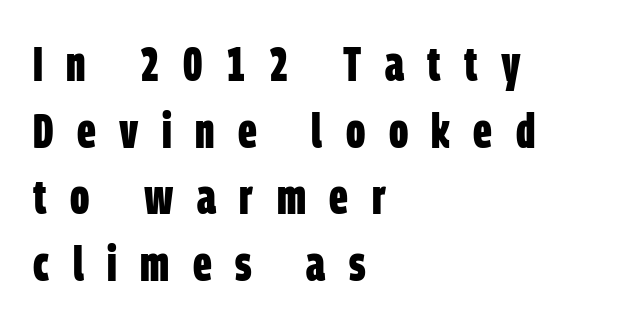
Looks like regular typesetting: each glyph gets only the width it needs. Honestly, the letter spacing is so wide it's the main thing you notice. Successive baselines arrive at the customary interval. Letters rest on an invisible, unmarked baseline. A dark, heavy texture on the line: the type is bold.
